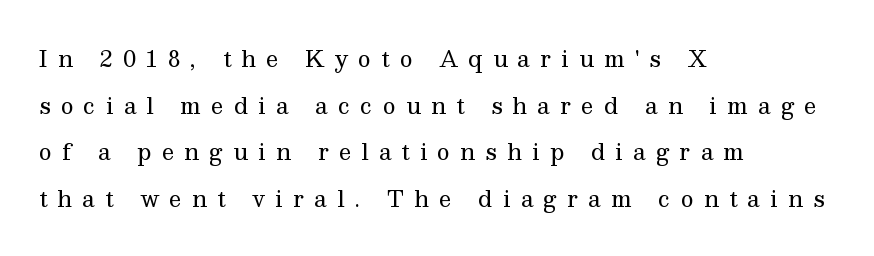
Q: Is the text bold? A: No.
Q: Is the text italic (slanted)? A: No, it is upright.
Q: Is the text underlined? A: No.
Q: How is the paragraph aligned? A: Left-aligned.
Q: Is the spacing between letters normal or unusually wide? A: Unusually wide.
Q: Is the spacing between lines tight, normal or loose? A: Loose.
